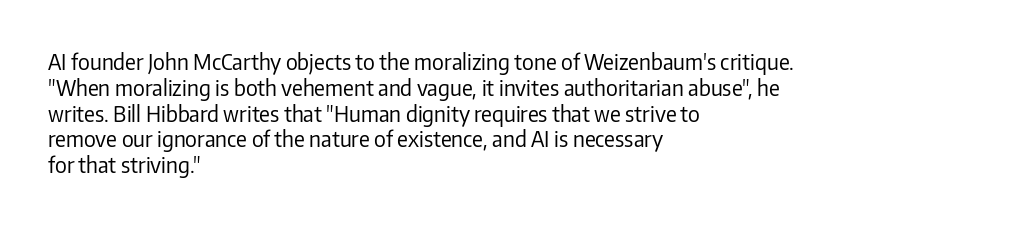
The image shows 21 px text type, upright; set left-aligned, line spacing 1.23x, normal letter spacing, not underlined.
